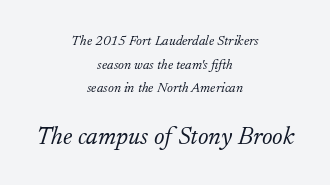
Is the block centered? Yes — each line is placed symmetrically about the middle. This sample uses plain, unmodified letter spacing. Emphasis-style slanted type is in use. The face looks like a standard text weight, possibly lighter. The emphasis by scale lands on block number two, below.
